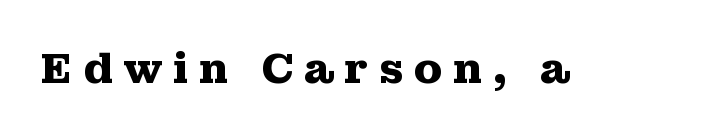
The passage shown has open, widely tracked lettering throughout. Quick note: underline off. Classification — serif. You could not count columns in this text — the font is proportionally spaced. Do the letters lean? They stand straight. A dark, heavy texture on the line: the type is bold.
